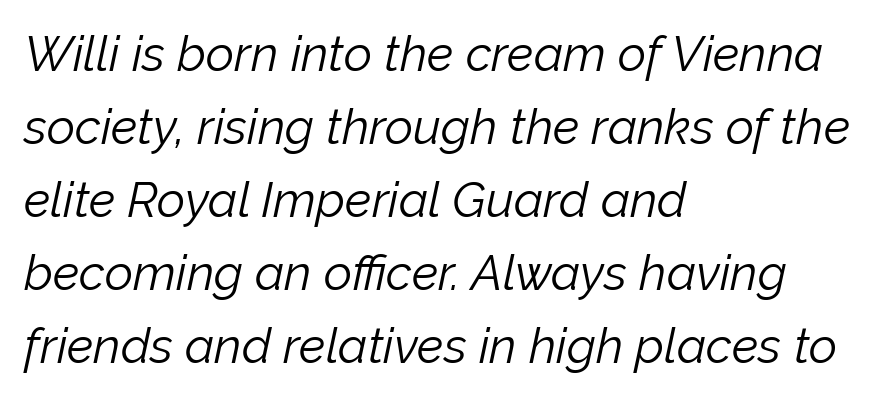
The letters are slanted; this is an italic face. Decoration check: the copy has no underline. This sample is left-justified, so line endings fall wherever the words run out. The gaps between neighbouring characters are ordinary and unremarkable. Stems here are at most as thick as an everyday book face. Students, observe: this is what conventionally led text looks like.
